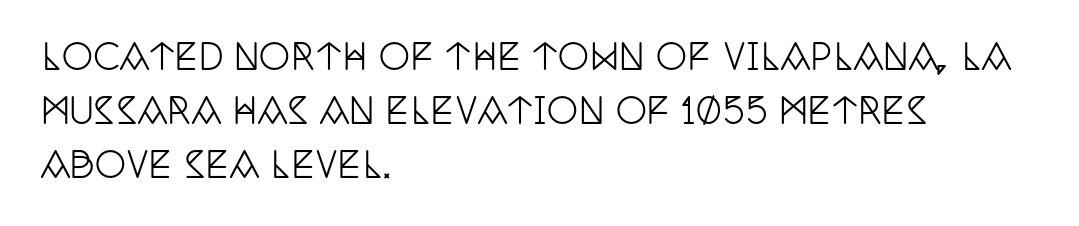
{"serif": "yes", "italic": "no", "width": "condensed", "stroke_contrast": "low", "x_height": "large", "monospaced": "no", "underline": "no", "align": "left", "line_spacing": "normal", "line_spacing_ratio": 1.55, "letter_spacing": "normal", "letter_spacing_em": 0.0, "glyph_px": 35}
